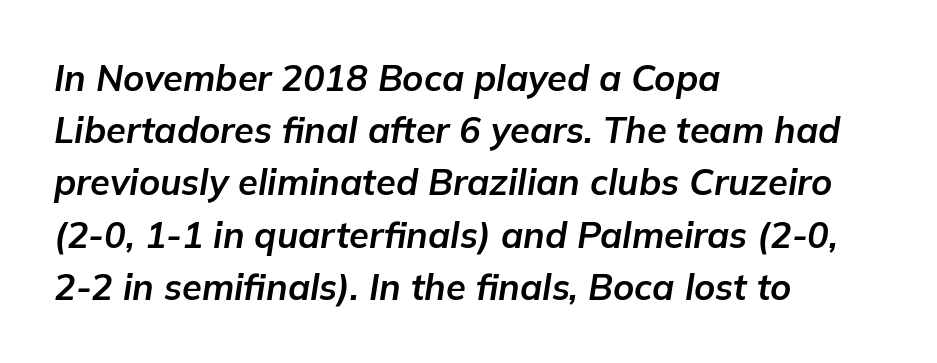
{"italic": "yes", "lean": "right", "slant_degrees": 9, "bold": "yes", "weight": "bold", "width": "normal", "stroke_contrast": "low", "x_height": "medium", "monospaced": "no", "underline": "no", "align": "left", "line_spacing": "normal", "line_spacing_ratio": 1.45, "letter_spacing": "normal", "letter_spacing_em": 0.0, "glyph_px": 36}
